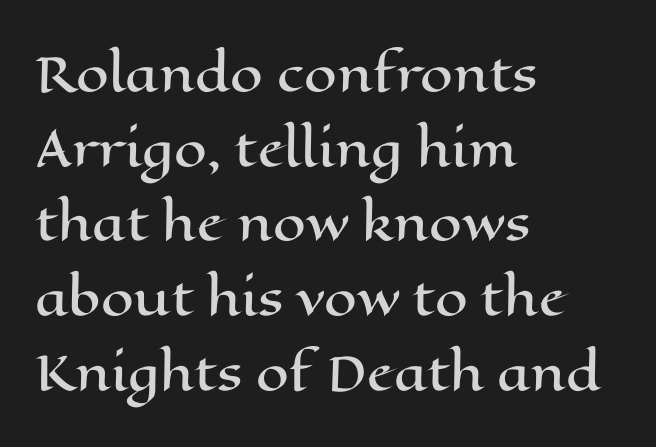
No extra tracking has been applied to these lines. Any mark beneath the type? The region is blank. This sample is left-justified, so line endings fall wherever the words run out. Nope, not italic — everything's standing straight.
